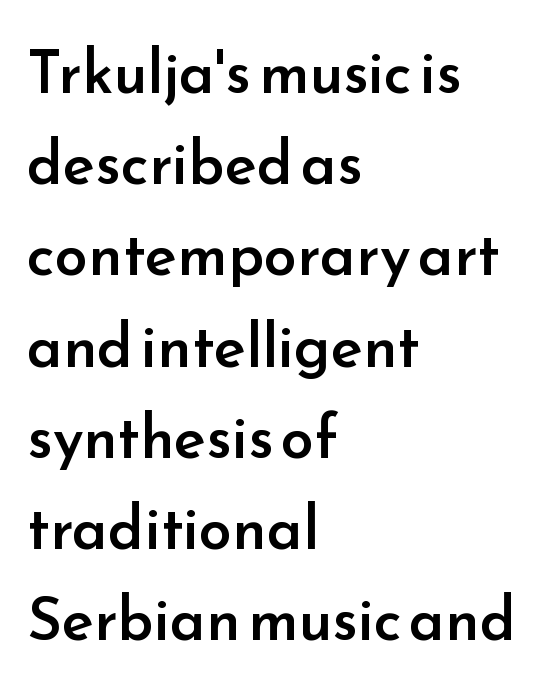
The gap between lines stays unmarked. Compared with typical paragraphs, the rows here are spaced about the same. If you drew a ruler down the left edge, every line would touch it. Think of a printed novel: that variable character pitch is what you see here. Rendered with straight, roman letterforms. Serif or sans? Sans — the stroke terminals are bare.
